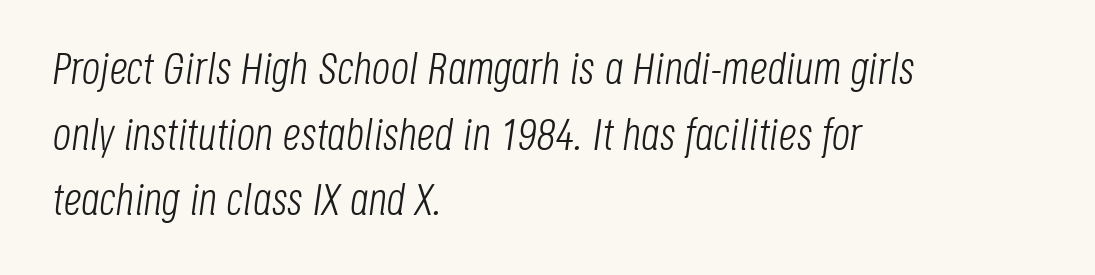
Looking at the ascenders, they clearly lean. The face used here is proportionally spaced, like ordinary book or web type. Short and long lines alike share a common starting point at left. Does the leading feel generous? No, just average. Letters have the restrained weight of plain body copy at most.
